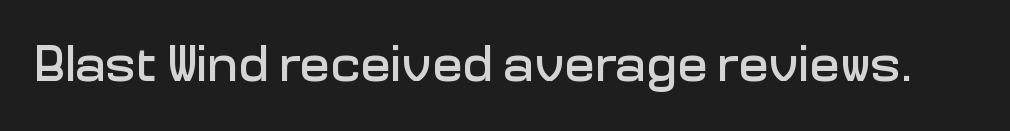
Q: Is the text italic (slanted)? A: No, it is upright.
Q: Is the typeface a serif or a sans-serif typeface? A: Sans-serif.
Q: Is the text underlined? A: No.
Q: Is the spacing between letters normal or unusually wide? A: Normal.
Q: Width (condensed, normal, or wide)? A: Normal.
Q: Stroke contrast? A: Low.
Q: x-height? A: Medium.
Q: Monospaced? A: No.
